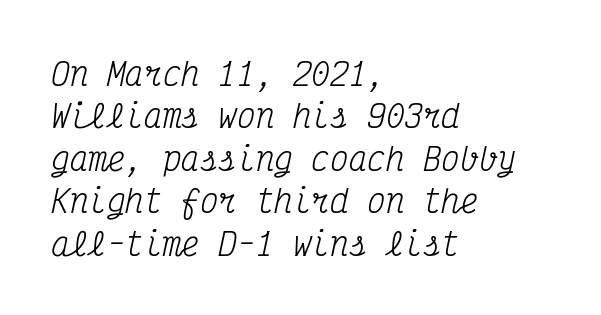
The passage shown has conventional tracking throughout. This block has exactly the height ordinary leading produces. Look at the bottom of the vertical strokes: they flare into serifs here. The foot of each line stays bare and open.
